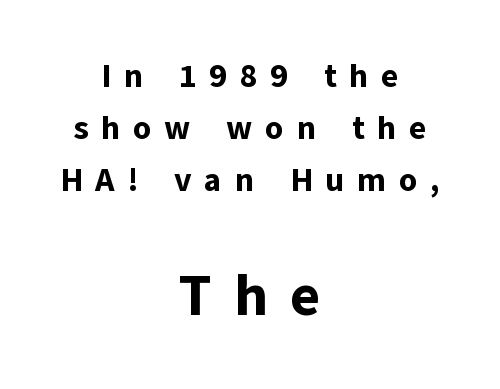
Display-style spreading of the glyphs; the letterfit is very open. Tall strokes in this sample are plumb rather than angled. Spacing verdict: proportional, widths tailored to each character. Each glyph is drawn with heavy, bold strokes.
